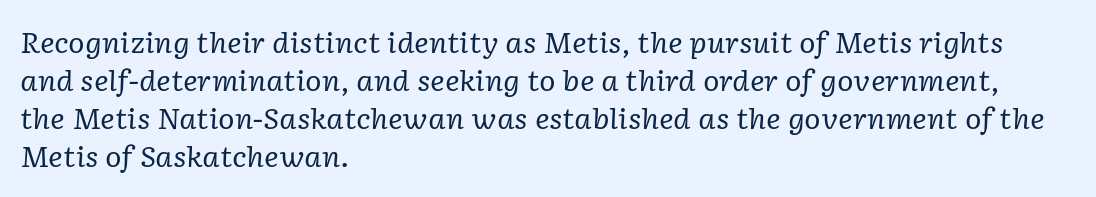
Q: Is the text bold? A: No.
Q: Is the text italic (slanted)? A: Yes, it leans right by about 2 degrees.
Q: Is the typeface a serif or a sans-serif typeface? A: Serif.
Q: Is the text underlined? A: No.
Q: How is the paragraph aligned? A: Left-aligned.
Q: Is the spacing between letters normal or unusually wide? A: Normal.
Q: Is the spacing between lines tight, normal or loose? A: Normal.
Q: Width (condensed, normal, or wide)? A: Normal.
Q: Stroke contrast? A: Low.
Q: x-height? A: Medium.
Q: Monospaced? A: No.
